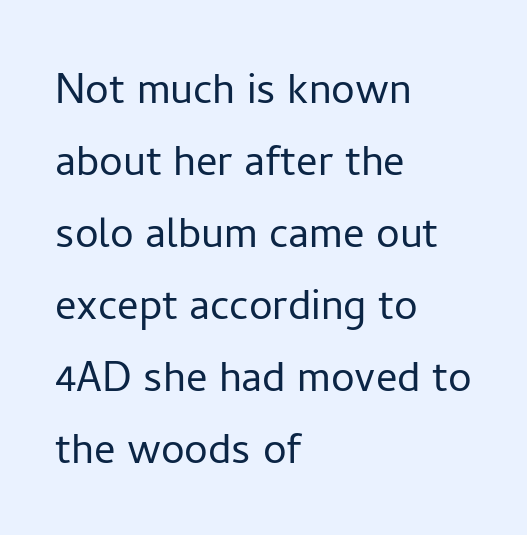
Reading down the block, your eye returns to a fixed left position each line. Anything drawn beneath the words? Only blank space. The characters display no serif detailing; their extremities are plain. The type sits square on the baseline with zero lean. Think of a printed novel: that variable character pitch is what you see here. You could call the tracking neutral — neither tight nor loose.
